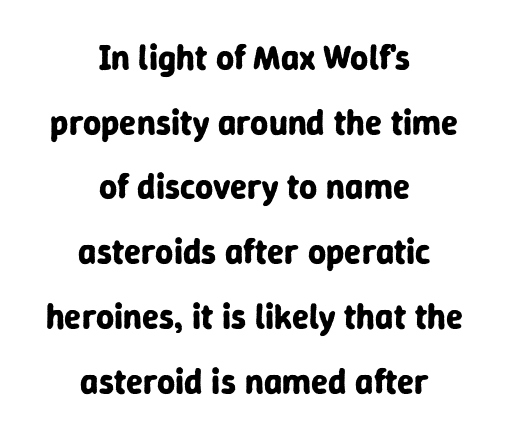
Q: Is the text bold? A: Yes.
Q: Is the text italic (slanted)? A: No, it is upright.
Q: Is the typeface a serif or a sans-serif typeface? A: Sans-serif.
Q: Is the text underlined? A: No.
Q: How is the paragraph aligned? A: Centered.
Q: Is the spacing between letters normal or unusually wide? A: Normal.
Q: Width (condensed, normal, or wide)? A: Normal.
Q: Stroke contrast? A: Low.
Q: x-height? A: Medium.
Q: Monospaced? A: No.
